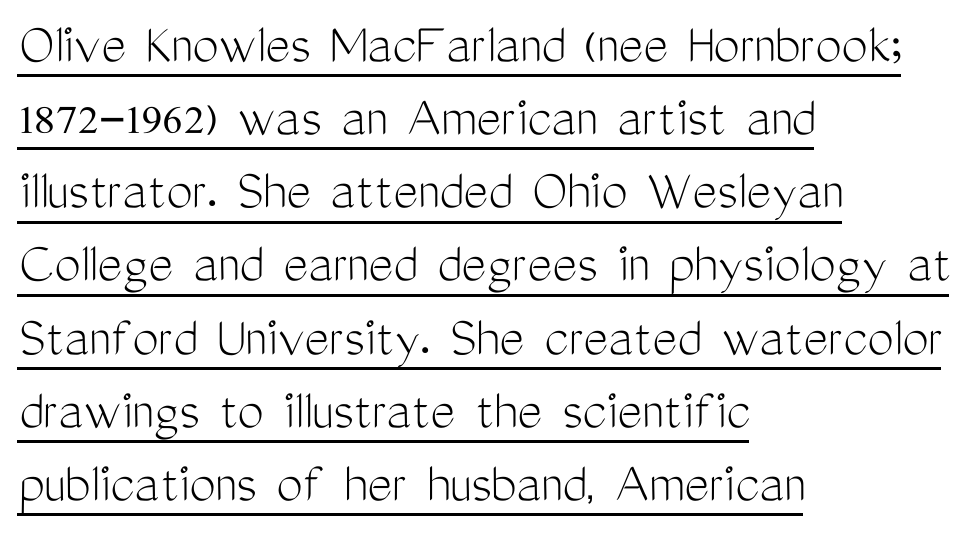
Characters remain perfectly vertical along every line. Spacing between characters is what you'd get straight out of the box. The rendered words wear a rule along their underside. Observe the absence of serifs on each vertical stroke in this sample.
